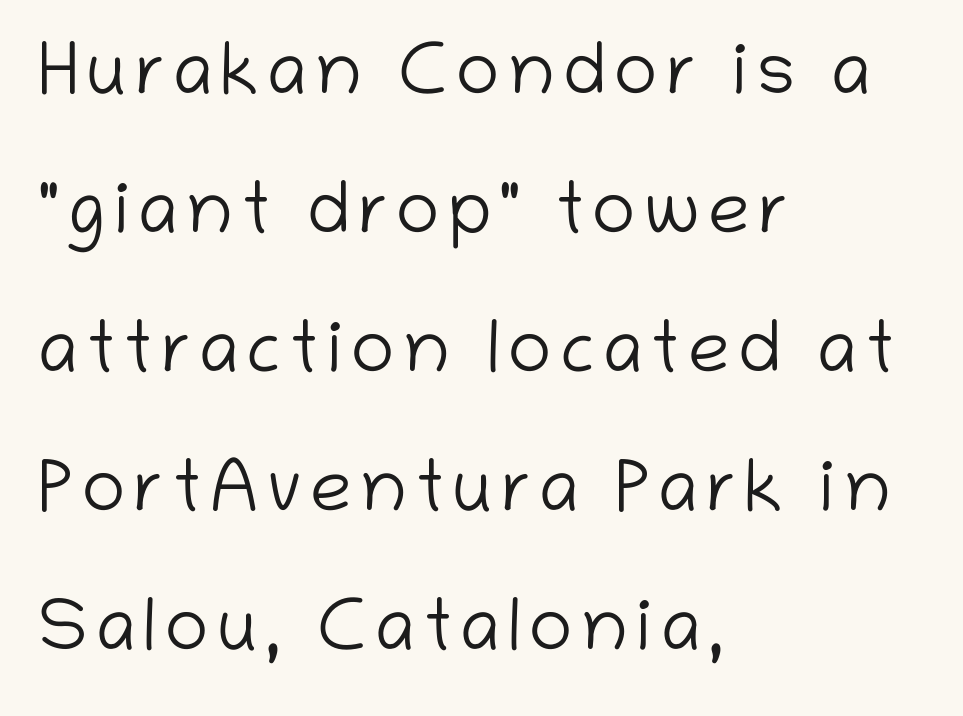
{"serif": "no", "italic": "no", "bold": "no", "weight": "light", "width": "normal", "stroke_contrast": "low", "x_height": "medium", "monospaced": "no", "underline": "no", "align": "left", "line_spacing_ratio": 1.88, "glyph_px": 74}
